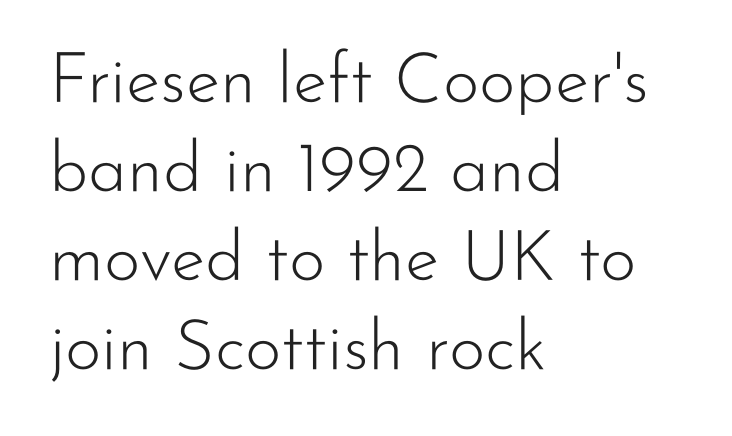
Q: Is the text bold? A: No.
Q: Is the text italic (slanted)? A: No, it is upright.
Q: Is the typeface a serif or a sans-serif typeface? A: Sans-serif.
Q: Is the text underlined? A: No.
Q: How is the paragraph aligned? A: Left-aligned.
Q: Is the spacing between letters normal or unusually wide? A: Normal.
Q: Is the spacing between lines tight, normal or loose? A: Normal.
Q: Width (condensed, normal, or wide)? A: Normal.
Q: Stroke contrast? A: Low.
Q: x-height? A: Small.
Q: Monospaced? A: No.
